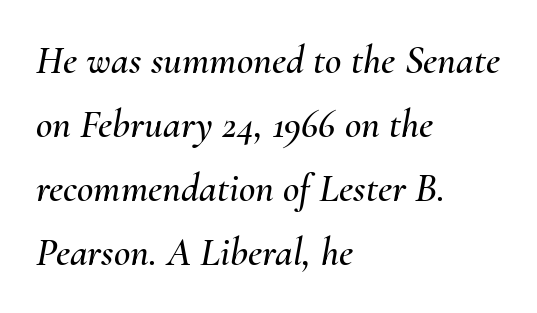
{"italic": "yes", "lean": "right", "slant_degrees": 10, "width": "normal", "stroke_contrast": "medium", "x_height": "small", "monospaced": "no", "underline": "no", "align": "left", "line_spacing": "normal", "line_spacing_ratio": 1.6, "letter_spacing": "normal", "letter_spacing_em": 0.0, "glyph_px": 40}
